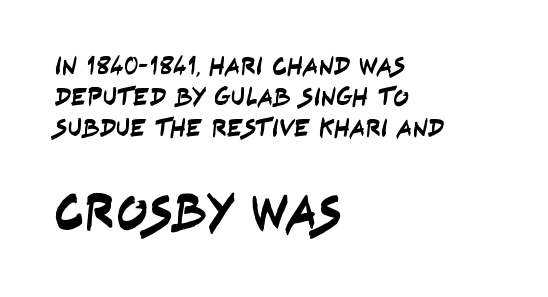
{"serif": "no", "width": "condensed", "stroke_contrast": "low", "x_height": "large", "monospaced": "no", "underline": "no", "align": "left", "line_spacing_ratio": 1.2, "letter_spacing": "normal", "letter_spacing_em": 0.0, "larger_block": "second", "size_ratio": 2.0, "glyph_px": 52}
